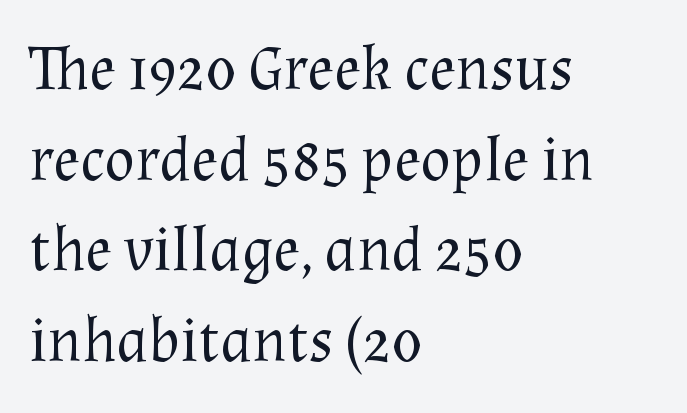
Q: Is the text bold? A: No.
Q: Is the text italic (slanted)? A: No, it is upright.
Q: Is the text underlined? A: No.
Q: How is the paragraph aligned? A: Left-aligned.
Q: Is the spacing between letters normal or unusually wide? A: Normal.
Q: Is the spacing between lines tight, normal or loose? A: Normal.
Q: Width (condensed, normal, or wide)? A: Normal.
Q: Stroke contrast? A: Medium.
Q: x-height? A: Medium.
Q: Monospaced? A: No.
